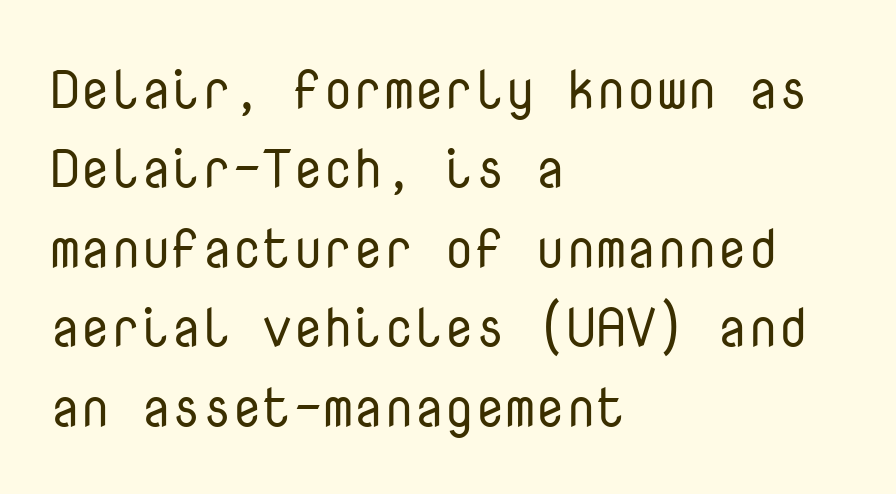
The image shows 54 px regular-weight sans-serif type, upright, monospaced; set left-aligned, normal line spacing (1.47x), normal letter spacing, not underlined; low stroke contrast and a medium x-height.
